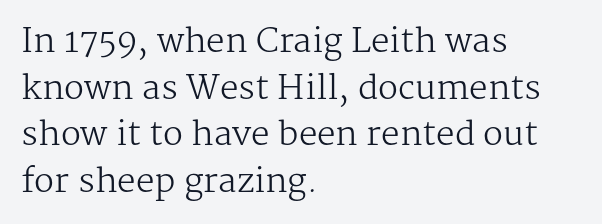
Teacher's note: observe the even left margin — that is flush-left alignment. This sample keeps an unexceptional amount of space between lines. Classification — serif. Character widths vary here, with narrow letters taking less room than wide ones.
